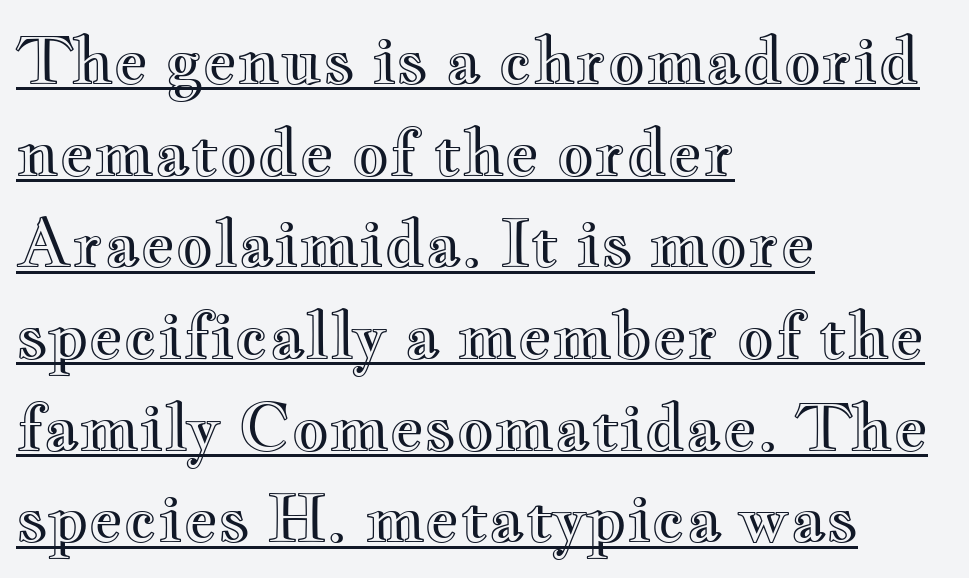
Q: Is the text italic (slanted)? A: No, it is upright.
Q: Is the text underlined? A: Yes.
Q: How is the paragraph aligned? A: Left-aligned.
Q: Is the spacing between letters normal or unusually wide? A: Normal.
Q: Is the spacing between lines tight, normal or loose? A: Normal.
Q: Width (condensed, normal, or wide)? A: Wide.
Q: x-height? A: Small.
Q: Monospaced? A: No.
